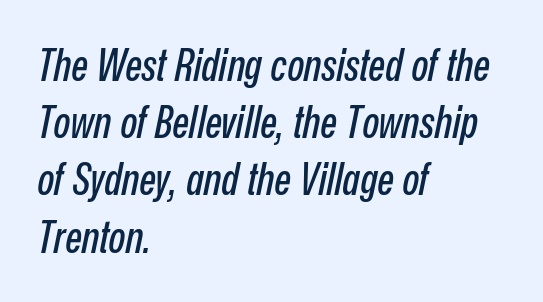
{"italic": "yes", "lean": "right", "slant_degrees": 12, "width": "condensed", "stroke_contrast": "low", "x_height": "medium", "monospaced": "no", "underline": "no", "align": "left", "line_spacing": "normal", "line_spacing_ratio": 1.3, "letter_spacing": "normal", "letter_spacing_em": 0.0, "glyph_px": 44}
